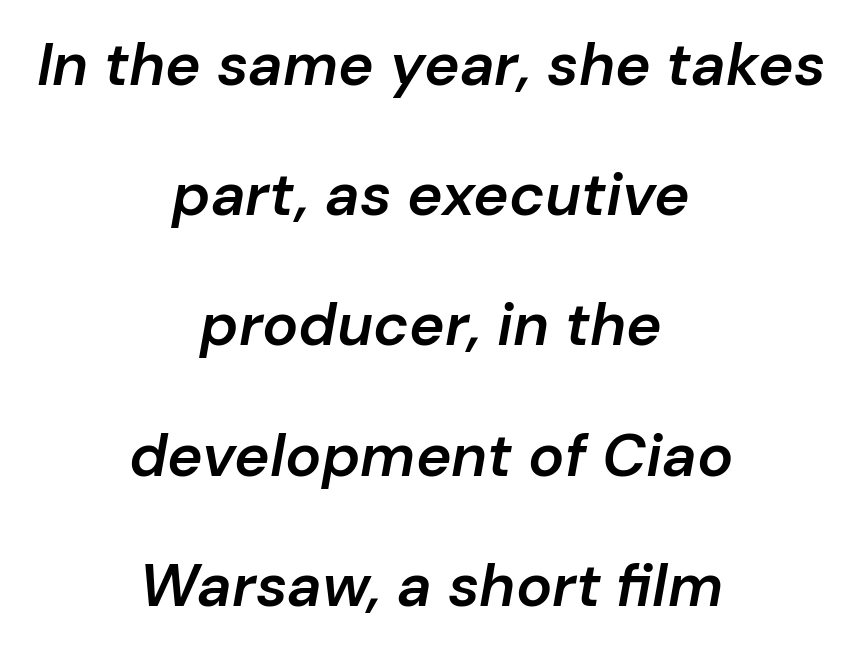
The image shows 60 px semibold type, italic (leaning right); set centered, loose line spacing (2.17x), normal letter spacing, not underlined; low stroke contrast and a medium x-height.
